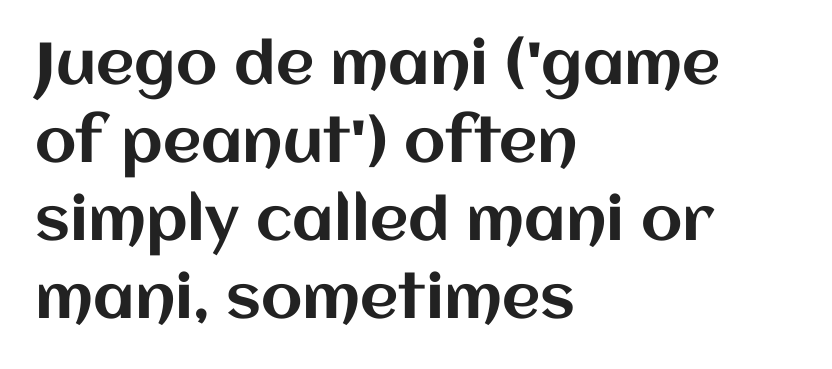
{"italic": "no", "width": "normal", "stroke_contrast": "medium", "x_height": "large", "monospaced": "no", "underline": "no", "align": "left", "line_spacing": "normal", "line_spacing_ratio": 1.32, "letter_spacing": "normal", "letter_spacing_em": 0.0, "glyph_px": 59}
